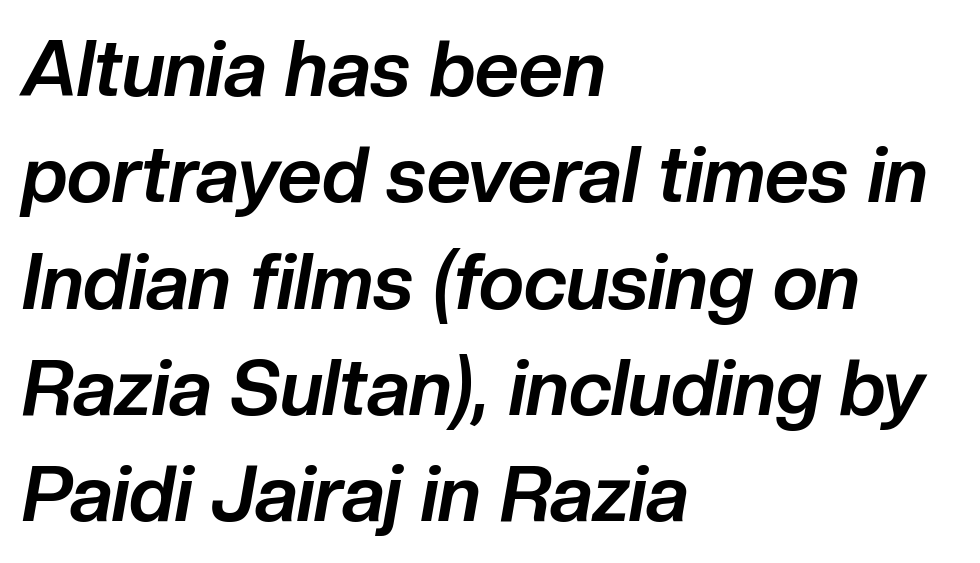
The image shows 77 px bold type, italic (leaning right); set left-aligned, normal line spacing (1.38x), normal letter spacing, not underlined; low stroke contrast and a medium x-height.
